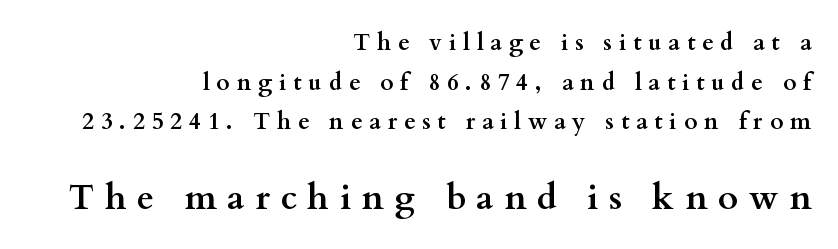
Compared with an ordinary text face, these strokes are far heavier — a full bold. Tall strokes in this sample are plumb rather than angled. One-word summary of the alignment: right. Note: serifs present on the glyphs.
